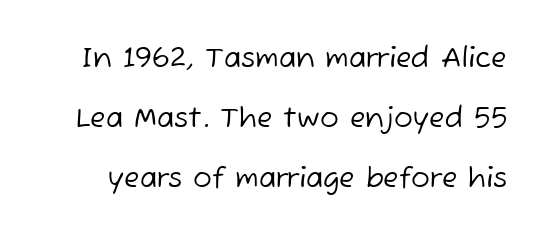
Q: Is the text bold? A: No.
Q: Is the typeface a serif or a sans-serif typeface? A: Sans-serif.
Q: Is the text underlined? A: No.
Q: Is the spacing between letters normal or unusually wide? A: Normal.
Q: Is the spacing between lines tight, normal or loose? A: Loose.
Q: Width (condensed, normal, or wide)? A: Normal.
Q: Stroke contrast? A: Low.
Q: x-height? A: Medium.
Q: Monospaced? A: No.
